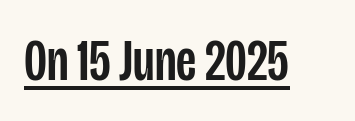
{"serif": "no", "italic": "no", "width": "condensed", "stroke_contrast": "low", "x_height": "large", "monospaced": "no", "underline": "yes", "letter_spacing": "normal", "letter_spacing_em": 0.0, "glyph_px": 60}
